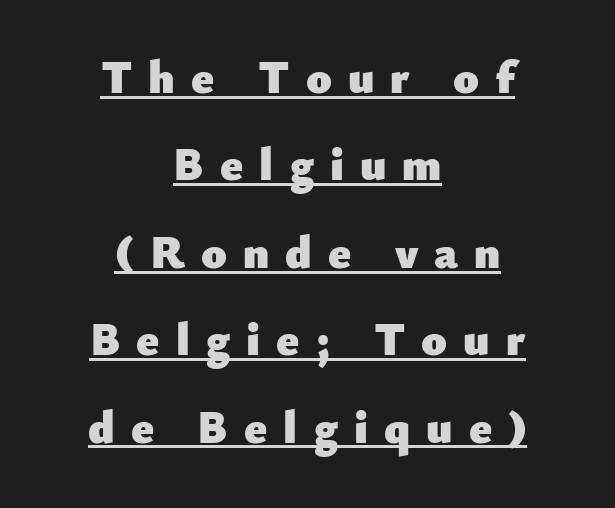
The specimen includes a rule beneath the text block's lines. Letter spacing: wide. This is roman type, the default non-slanted kind. Serif or sans? Sans — the stroke terminals are bare.
